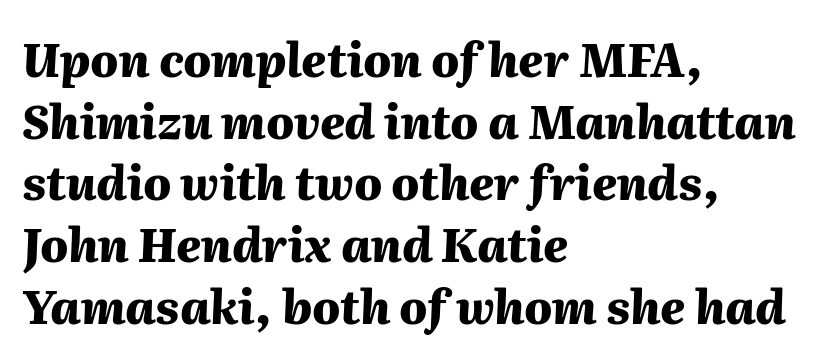
Q: Is the text bold? A: Yes.
Q: Is the text italic (slanted)? A: Yes, it leans right by about 2 degrees.
Q: Is the text underlined? A: No.
Q: How is the paragraph aligned? A: Left-aligned.
Q: Is the spacing between letters normal or unusually wide? A: Normal.
Q: Is the spacing between lines tight, normal or loose? A: Normal.
Q: Width (condensed, normal, or wide)? A: Normal.
Q: Stroke contrast? A: Medium.
Q: x-height? A: Medium.
Q: Monospaced? A: No.
